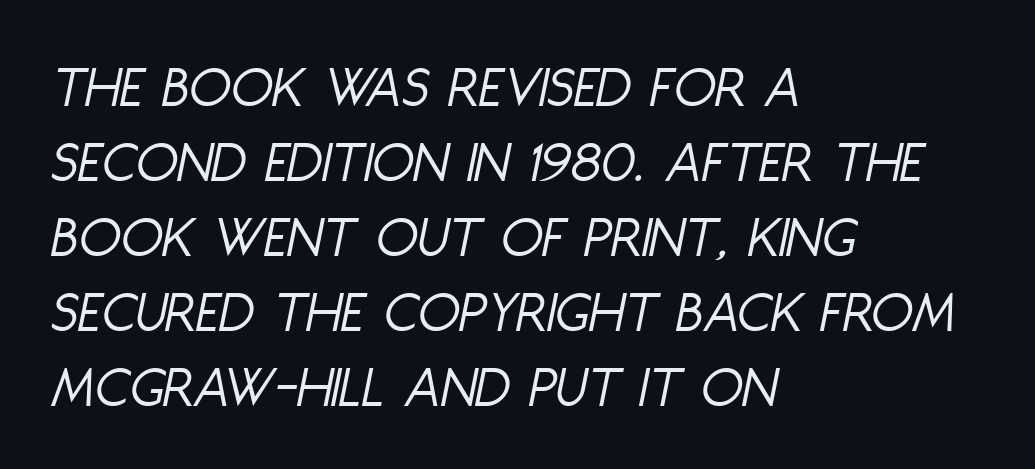
Style check: oblique. Think of a printed novel: that variable character pitch is what you see here. This is not heavy type; no bold has been used. The line texture is even and compact thanks to regular tracking.
